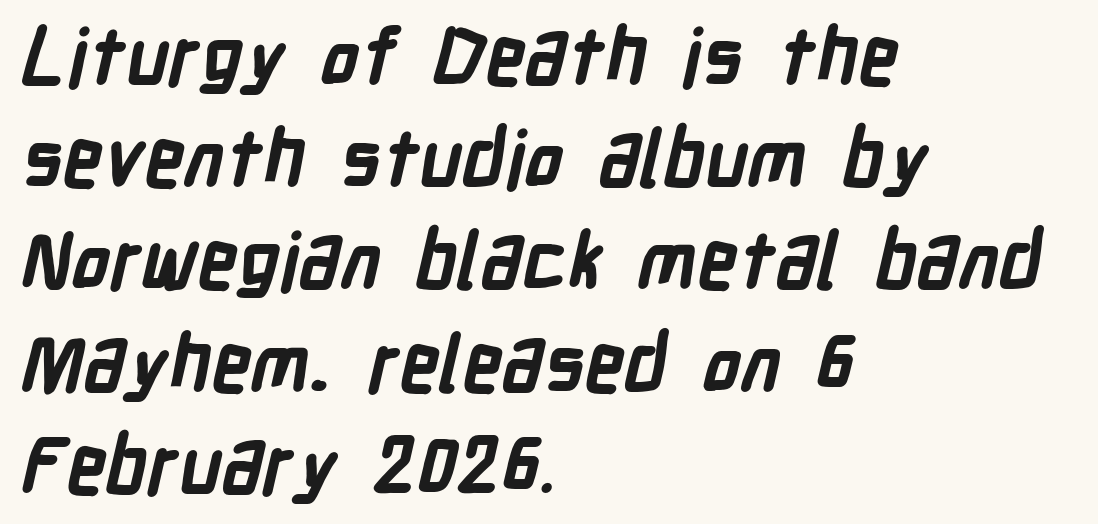
{"serif": "no", "bold": "yes", "weight": "bold", "width": "condensed", "stroke_contrast": "low", "x_height": "medium", "monospaced": "no", "underline": "no", "align": "left", "line_spacing": "normal", "line_spacing_ratio": 1.31, "letter_spacing": "normal", "letter_spacing_em": 0.0, "glyph_px": 78}
